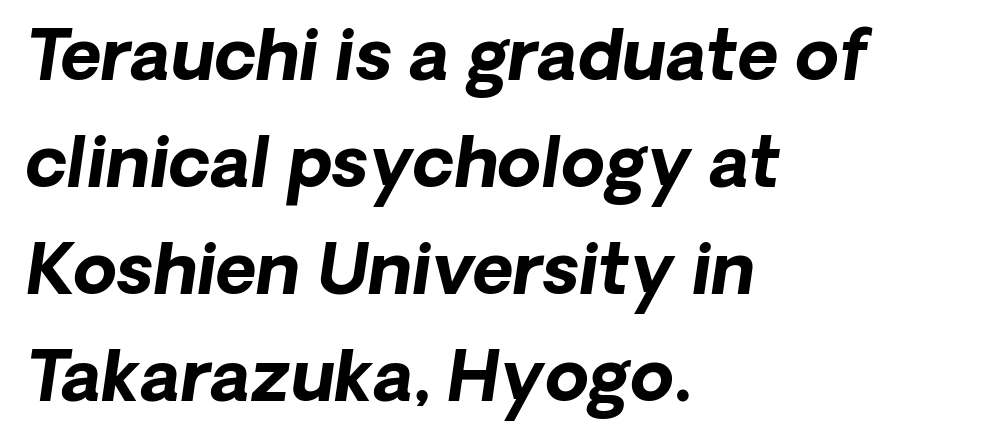
Q: Is the text bold? A: Yes.
Q: Is the text italic (slanted)? A: Yes, it leans right by about 8 degrees.
Q: Is the text underlined? A: No.
Q: How is the paragraph aligned? A: Left-aligned.
Q: Is the spacing between letters normal or unusually wide? A: Normal.
Q: Is the spacing between lines tight, normal or loose? A: Normal.
Q: Width (condensed, normal, or wide)? A: Normal.
Q: Stroke contrast? A: Low.
Q: x-height? A: Medium.
Q: Monospaced? A: No.
